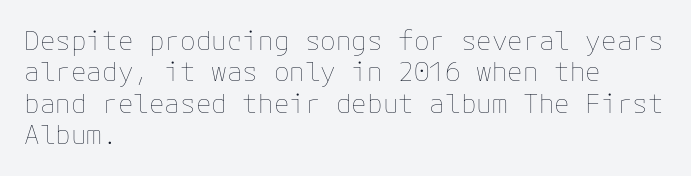
The image shows 26 px text type, upright; set left-aligned, line spacing 1.21x, normal letter spacing, not underlined.
